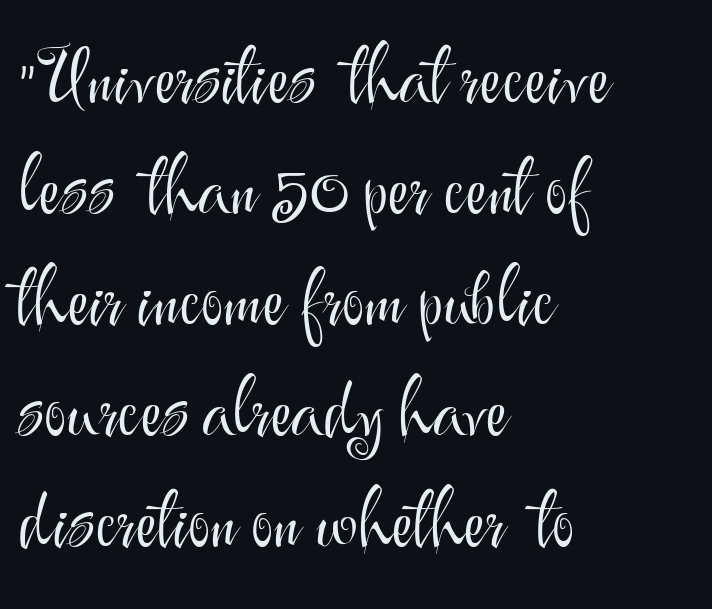
{"serif": "no", "bold": "no", "weight": "light", "width": "normal", "stroke_contrast": "medium", "x_height": "small", "monospaced": "no", "underline": "no", "align": "left", "line_spacing": "normal", "line_spacing_ratio": 1.46, "letter_spacing": "normal", "letter_spacing_em": 0.0, "glyph_px": 76}
